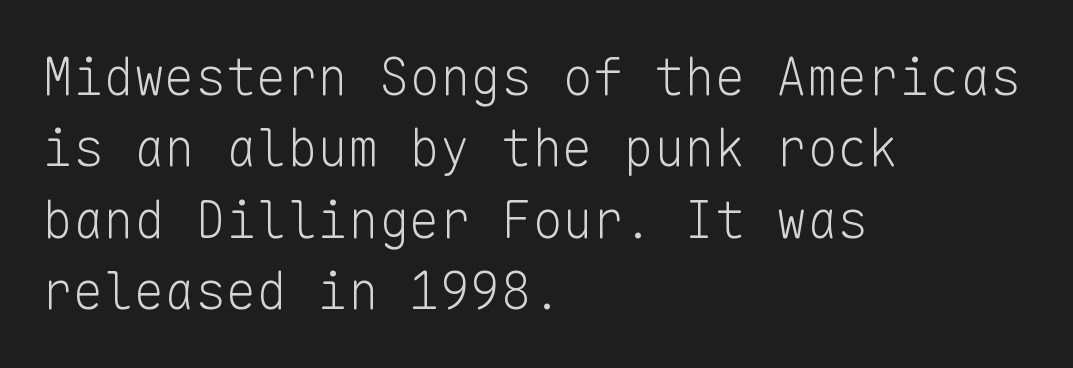
Type style note: lacks serifs. The foot of each line stays bare and open. No chunkiness to these letters — they're not bold. Leading matches the norm, producing a regular column. In CSS terms this would be text-align: left.
